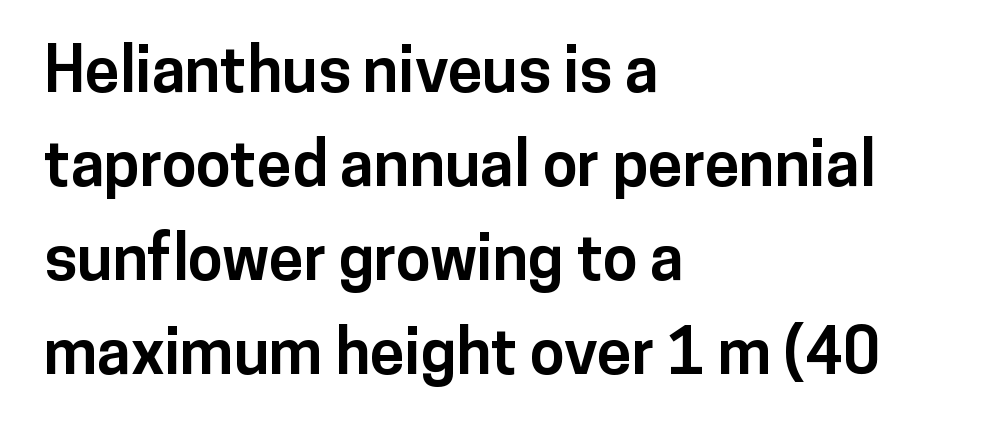
These lines are rendered in a variable-pitch font. Reading down the column, the eye jumps a familiar distance to each next line. The strokes are fattened all the way to bold. Does the lettering tilt? It doesn't — this is upright.
